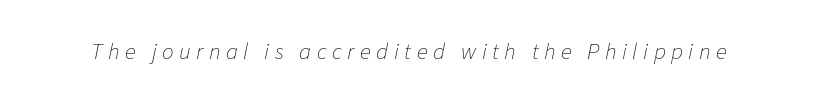
The image shows 23 px text type, italic (leaning right); set unusually wide letter spacing (+0.24 em), not underlined.
